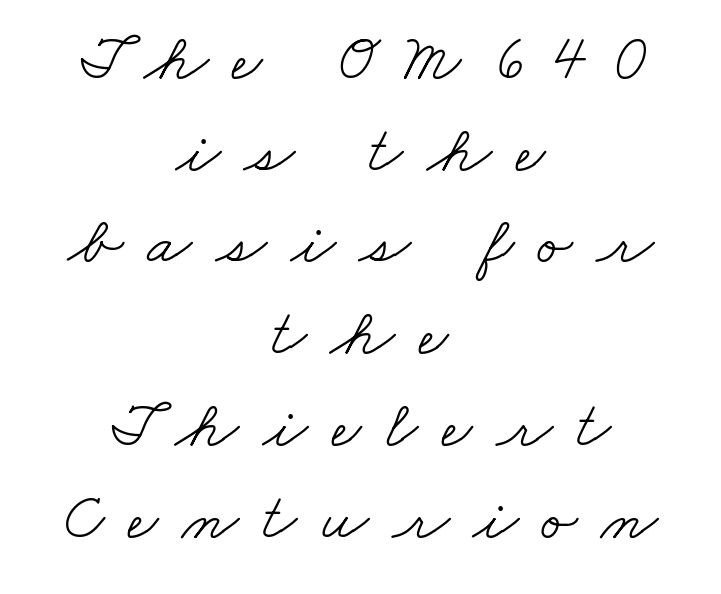
{"serif": "yes", "bold": "no", "weight": "light", "width": "wide", "stroke_contrast": "low", "x_height": "small", "monospaced": "no", "underline": "no", "align": "center", "line_spacing": "normal", "line_spacing_ratio": 1.39, "letter_spacing": "wide", "letter_spacing_em": 0.36, "glyph_px": 66}
